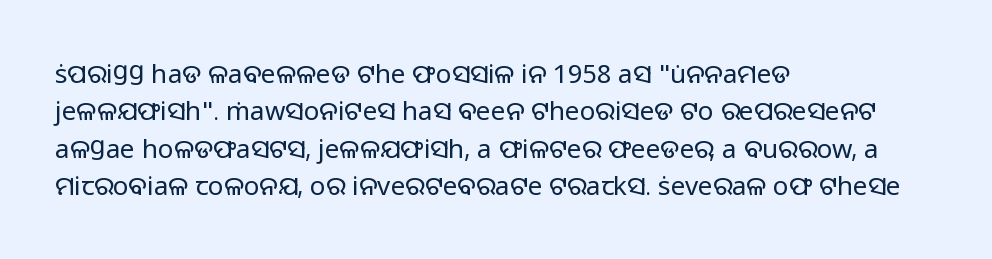
Is the letter spacing exaggerated? No — it looks like the ordinary default. This block has exactly the height ordinary leading produces. This is the regular roman posture of the typeface. Weight: not bold — regular or lighter.
